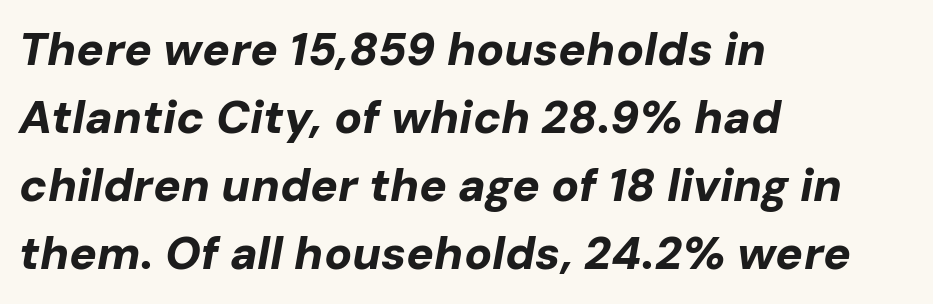
The image shows 46 px bold type, italic (leaning right); set left-aligned, normal line spacing (1.48x), normal letter spacing, not underlined; low stroke contrast and a medium x-height.
